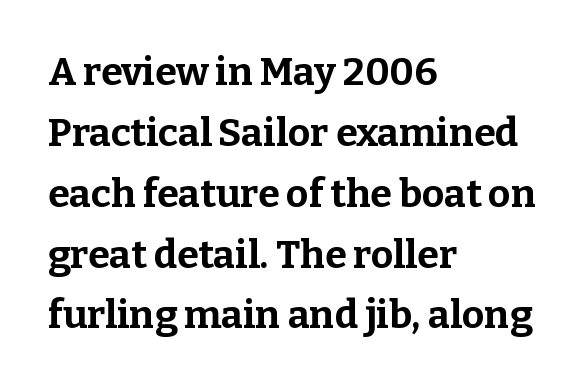
The passage shown is typed in a proportional face where columns would drift. This sample uses plain, unmodified letter spacing. Check under the words: just untouched page. A roman cut, with each character standing at attention. Horizontally, the lines are justified to the leading edge only.
